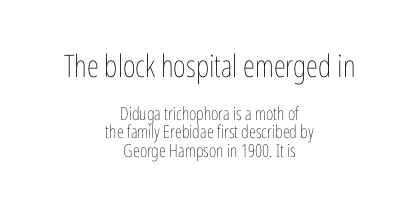
Q: Is the text bold? A: No.
Q: Is the text italic (slanted)? A: No, it is upright.
Q: Is the text underlined? A: No.
Q: How is the paragraph aligned? A: Centered.
Q: Is the spacing between letters normal or unusually wide? A: Normal.
Q: Is the spacing between lines tight, normal or loose? A: Tight.
Q: Which block of text is set in a larger size, the first (top) or the second (bottom)? A: The first (top) one.
Q: Width (condensed, normal, or wide)? A: Condensed.
Q: Stroke contrast? A: Low.
Q: x-height? A: Medium.
Q: Monospaced? A: No.
